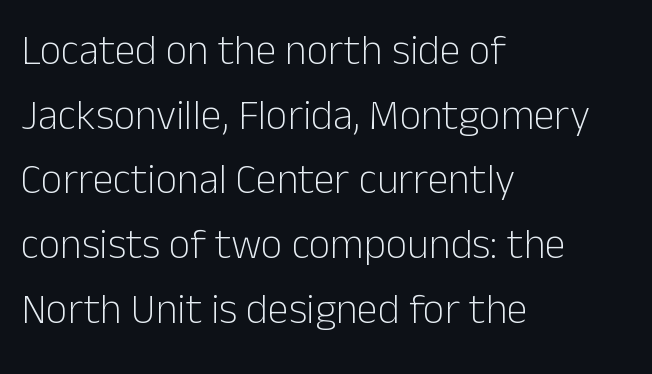
Each letter keeps its own natural width here, so spacing adapts to shape. This is not heavy type; no bold has been used. One-word summary of the alignment: left. The gaps between neighbouring characters are ordinary and unremarkable.
